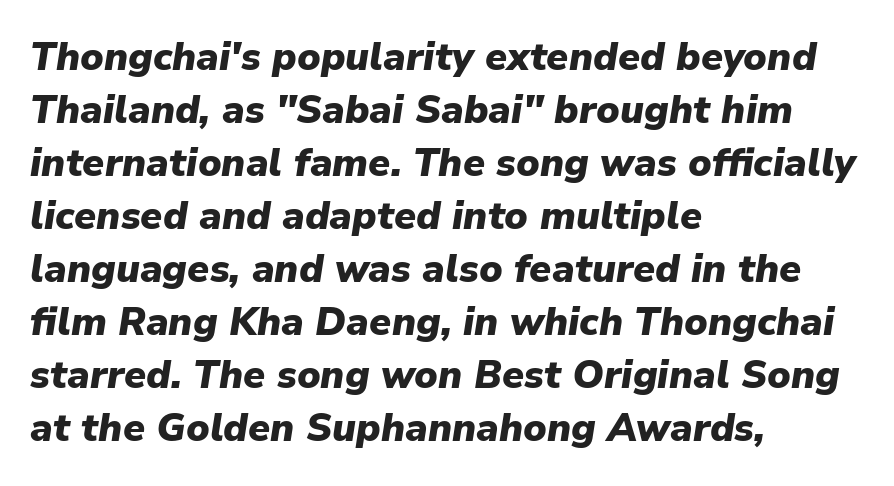
The image shows 39 px heavy type, italic (leaning right); set left-aligned, normal line spacing (1.36x), normal letter spacing, not underlined; low stroke contrast and a medium x-height.
